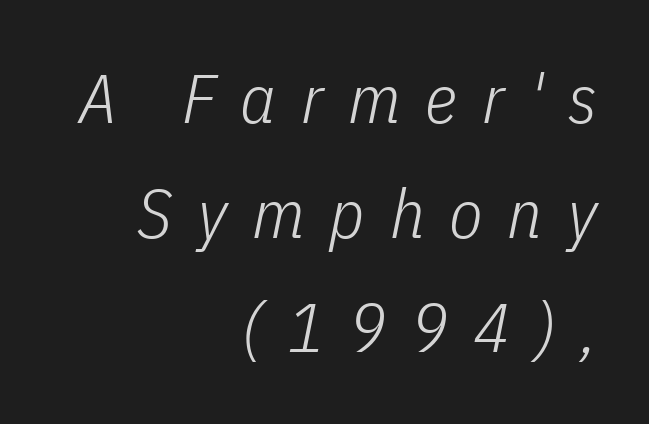
The image shows 69 px light, condensed type, italic (leaning right); set right-aligned, normal line spacing (1.66x), unusually wide letter spacing (+0.36 em), not underlined; low stroke contrast and a medium x-height.
